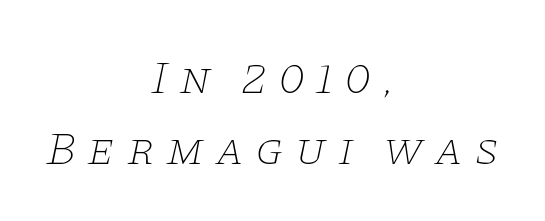
The letters advance in unequal steps, a hallmark of proportional type. Substantial extra tracking has been applied to these lines. The space beneath each line is pristine and unruled. No heavy texture on the line: the type isn't bold. This sample uses a serif face. The paragraph shown floats in the horizontal middle.
